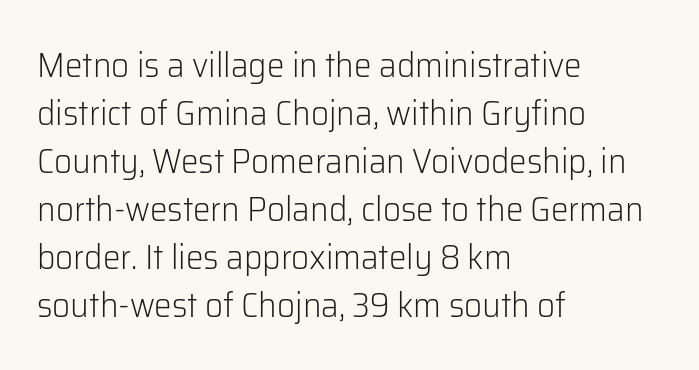
{"serif": "no", "italic": "no", "bold": "no", "weight": "light", "width": "normal", "stroke_contrast": "low", "x_height": "medium", "monospaced": "no", "underline": "no", "align": "left", "line_spacing": "normal", "line_spacing_ratio": 1.37, "letter_spacing": "normal", "letter_spacing_em": 0.0, "glyph_px": 35}
